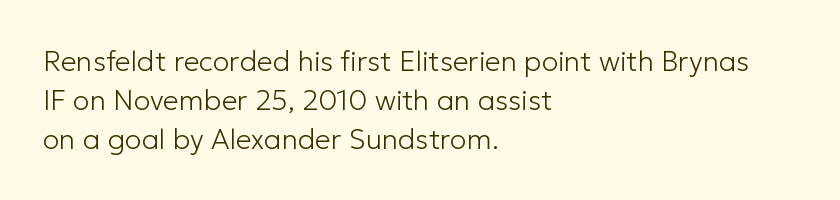
Here the glyphs are tracked normally, forming tight word shapes. Look at the bottom of the vertical strokes: they stop flat, with no serifs. A roman cut, with each character standing at attention. Reading down the column, the eye jumps a familiar distance to each next line. Underlining? Definitely not there. The letters advance in unequal steps, a hallmark of proportional type.
